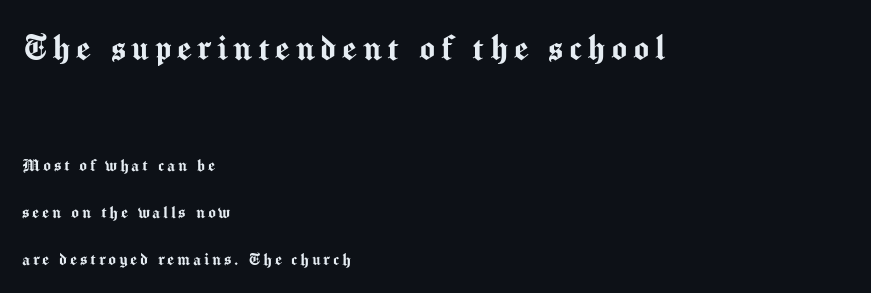
If you measured baseline to baseline, you'd find a long distance. Posture: vertical. The rendering uses natural spacing where letterforms have individual widths. Serif or sans? Sans — the stroke terminals are bare. This rendering features lettering with no underline.
